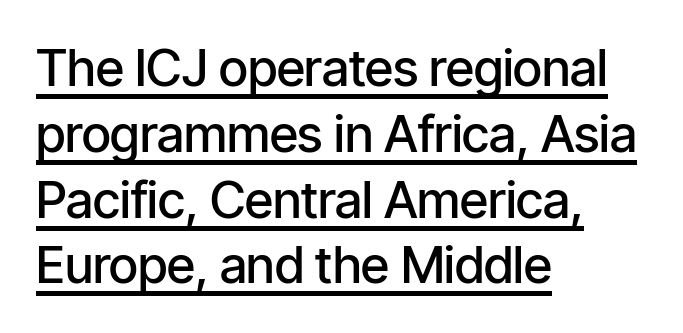
You can tell from the bare stems that sans-serif type was used. Italic? Not at all — the glyphs are vertical. How would I describe the line gaps? Plain and ordinary. Stroke thickness is moderately raised; the sample reads as semibold. These lines are set flush left with a ragged right edge.
